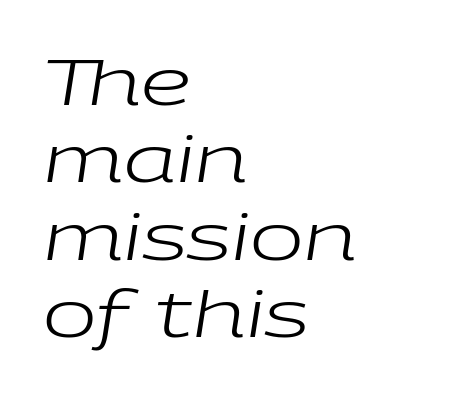
The image shows 64 px regular-weight, wide type, italic (leaning right); set left-aligned, line spacing 1.21x, normal letter spacing, not underlined; low stroke contrast and a medium x-height.
